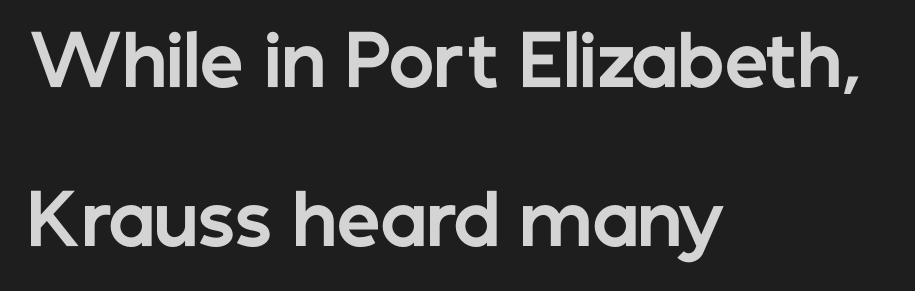
{"serif": "no", "italic": "no", "bold": "yes", "weight": "bold", "width": "normal", "stroke_contrast": "low", "x_height": "medium", "monospaced": "no", "underline": "no", "align": "left", "line_spacing": "loose", "line_spacing_ratio": 2.3, "letter_spacing": "normal", "letter_spacing_em": 0.0, "glyph_px": 69}
